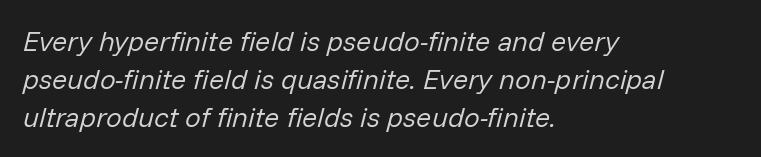
{"italic": "yes", "lean": "right", "slant_degrees": 14, "bold": "no", "weight": "regular", "width": "normal", "stroke_contrast": "low", "x_height": "medium", "monospaced": "no", "underline": "no", "align": "left", "line_spacing": "normal", "line_spacing_ratio": 1.35, "letter_spacing": "normal", "letter_spacing_em": 0.0, "glyph_px": 28}
